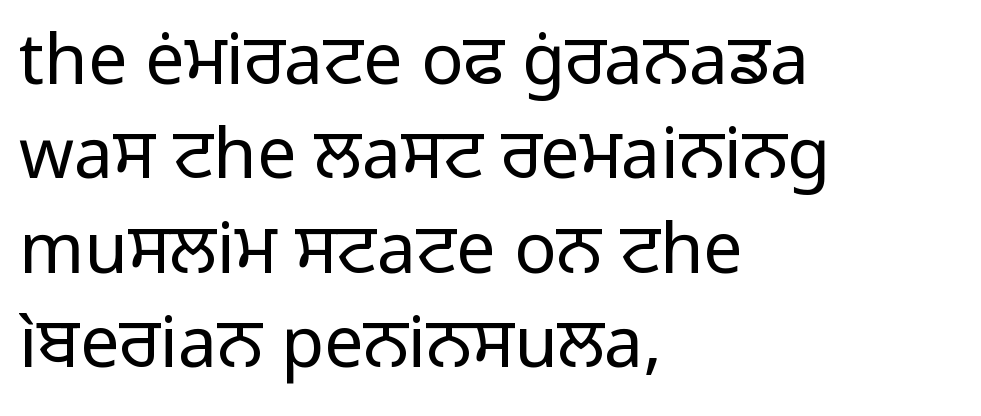
This rendering employs a face without finishing strokes, i.e., a sans-serif. The rag falls on the right side of this text block. Proportional: the letters do not fall into vertical columns. The vertical gap from one line to the next is medium. Heaviness? Minimal to ordinary, like unemphasized prose. The strip under each line holds only bare page.
